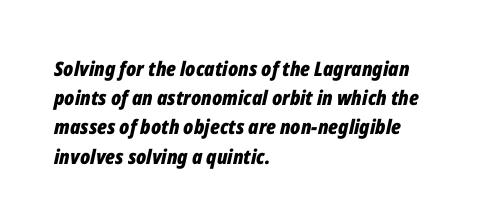
I'd describe the lettering as bold — thick and assertive. The specimen reads as italic at a glance. The words here are not underlined. Honestly, the row spacing looks completely unremarkable.
